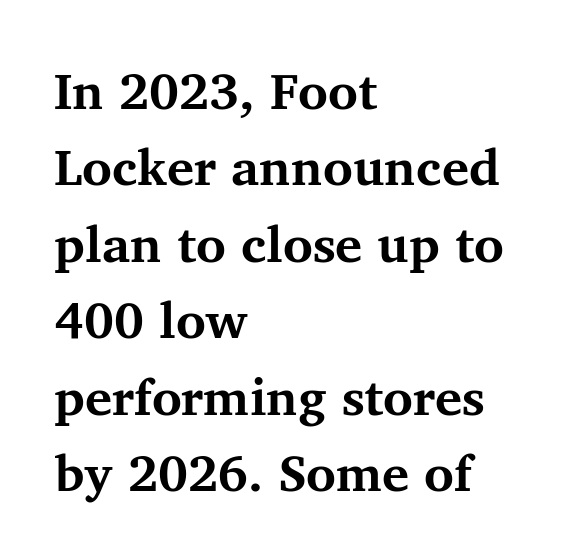
{"serif": "yes", "italic": "no", "bold": "yes", "weight": "bold", "width": "normal", "stroke_contrast": "medium", "x_height": "medium", "monospaced": "no", "underline": "no", "align": "left", "line_spacing": "normal", "line_spacing_ratio": 1.5, "letter_spacing": "normal", "letter_spacing_em": 0.0, "glyph_px": 51}
